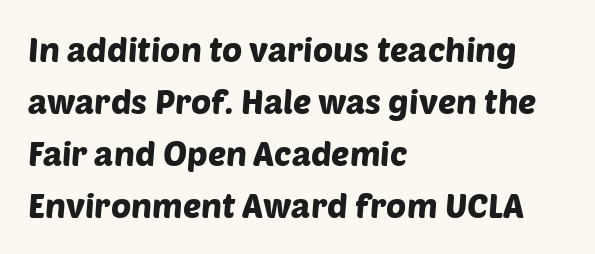
The image shows 34 px sans-serif type; set left-aligned, normal line spacing (1.53x), normal letter spacing, not underlined; low stroke contrast and a large x-height.
